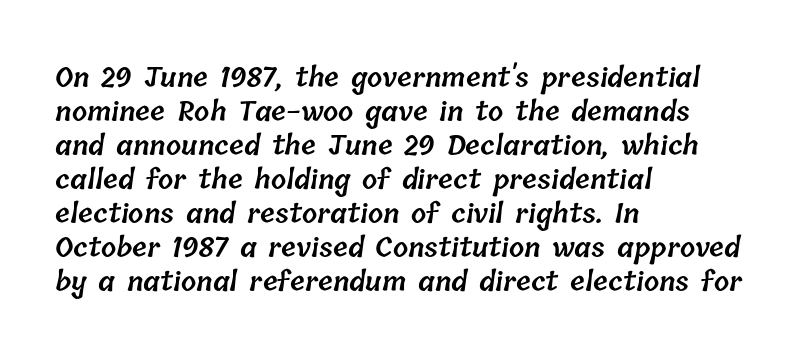
On the weight axis this lands at semibold, roughly 600. No extra tracking has been applied to these lines. This sample keeps an unexceptional amount of space between lines. Left-aligned paragraph, ragged on the right. Only glyphs here, with clear space below each row.
